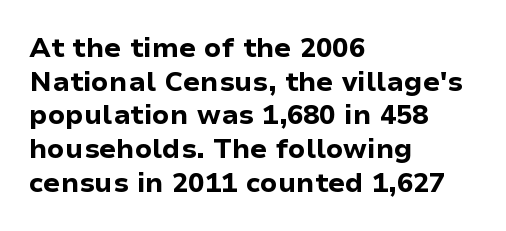
The image shows 27 px bold type, upright; set left-aligned, normal line spacing (1.25x), normal letter spacing, not underlined.
